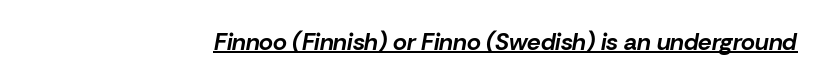
The image shows 24 px bold type, italic (leaning right); set normal letter spacing, underlined.
